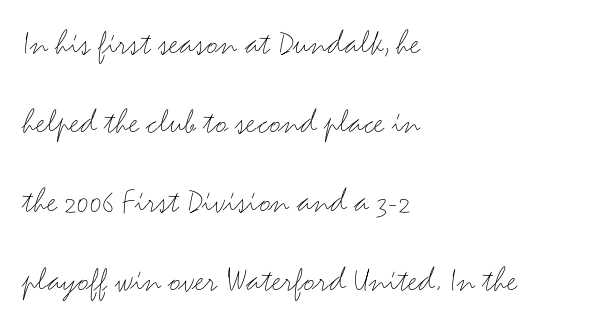
Q: Is the text bold? A: No.
Q: Is the text italic (slanted)? A: Yes.
Q: Is the typeface a serif or a sans-serif typeface? A: Sans-serif.
Q: Is the text underlined? A: No.
Q: How is the paragraph aligned? A: Left-aligned.
Q: Is the spacing between letters normal or unusually wide? A: Normal.
Q: Is the spacing between lines tight, normal or loose? A: Loose.
Q: Width (condensed, normal, or wide)? A: Wide.
Q: Stroke contrast? A: Medium.
Q: x-height? A: Small.
Q: Monospaced? A: No.
